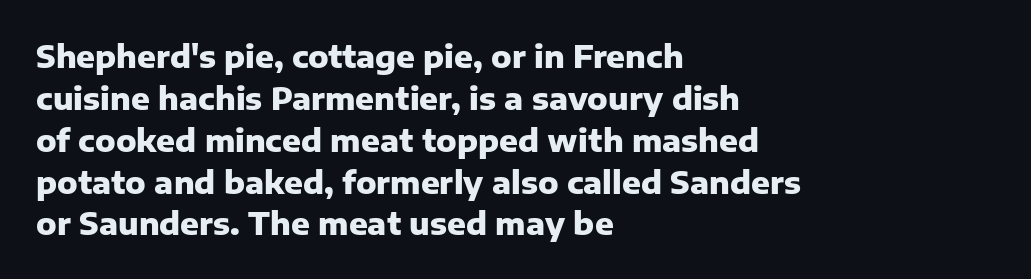
Q: Is the text bold? A: Yes.
Q: Is the text italic (slanted)? A: No, it is upright.
Q: Is the typeface a serif or a sans-serif typeface? A: Sans-serif.
Q: Is the text underlined? A: No.
Q: How is the paragraph aligned? A: Left-aligned.
Q: Is the spacing between letters normal or unusually wide? A: Normal.
Q: Is the spacing between lines tight, normal or loose? A: Normal.
Q: Width (condensed, normal, or wide)? A: Normal.
Q: Stroke contrast? A: Low.
Q: x-height? A: Medium.
Q: Monospaced? A: No.
